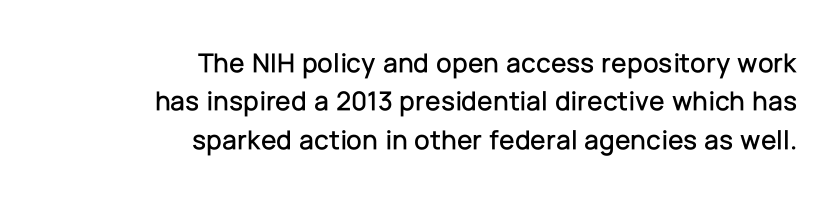
{"serif": "no", "italic": "no", "width": "normal", "stroke_contrast": "low", "x_height": "medium", "monospaced": "no", "underline": "no", "align": "right", "line_spacing": "normal", "line_spacing_ratio": 1.37, "letter_spacing": "normal", "letter_spacing_em": 0.0, "glyph_px": 28}
